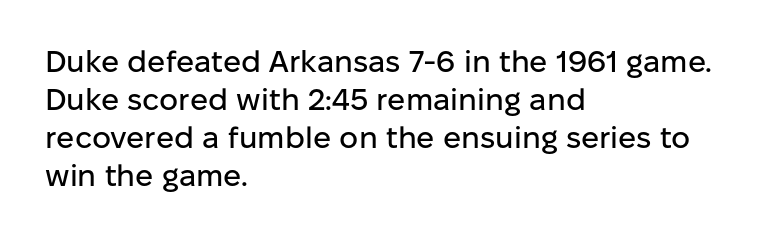
{"serif": "no", "italic": "no", "width": "normal", "stroke_contrast": "low", "x_height": "medium", "monospaced": "no", "underline": "no", "align": "left", "line_spacing": "normal", "line_spacing_ratio": 1.27, "letter_spacing": "normal", "letter_spacing_em": 0.0, "glyph_px": 30}
